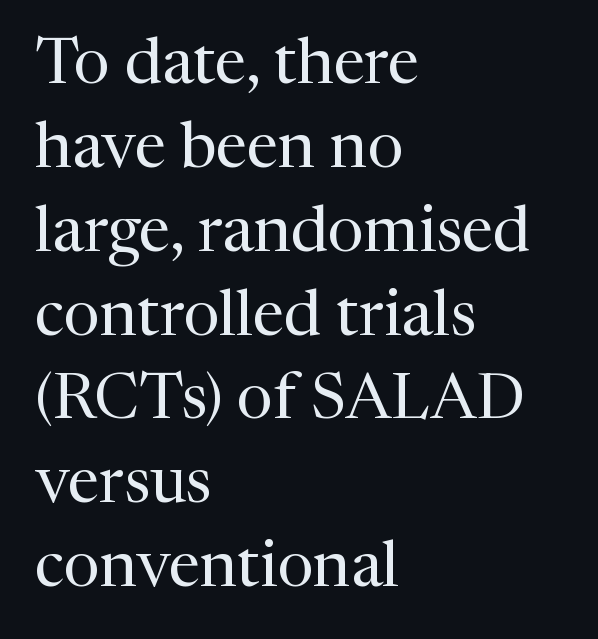
The image shows 64 px regular-weight serif type, upright; set left-aligned, normal line spacing (1.31x), normal letter spacing, not underlined; medium stroke contrast and a medium x-height.
